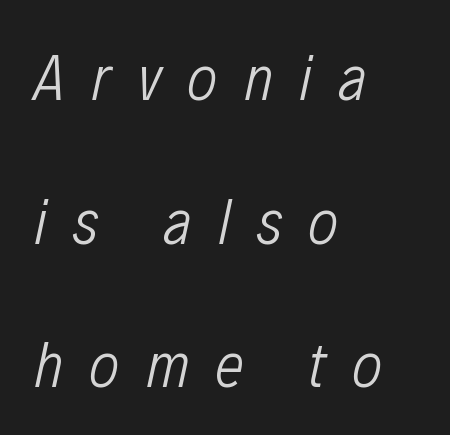
Q: Is the text bold? A: No.
Q: Is the text italic (slanted)? A: Yes, it leans right by about 12 degrees.
Q: Is the text underlined? A: No.
Q: How is the paragraph aligned? A: Left-aligned.
Q: Is the spacing between letters normal or unusually wide? A: Unusually wide.
Q: Is the spacing between lines tight, normal or loose? A: Loose.
Q: Width (condensed, normal, or wide)? A: Condensed.
Q: Stroke contrast? A: Low.
Q: x-height? A: Medium.
Q: Monospaced? A: No.
